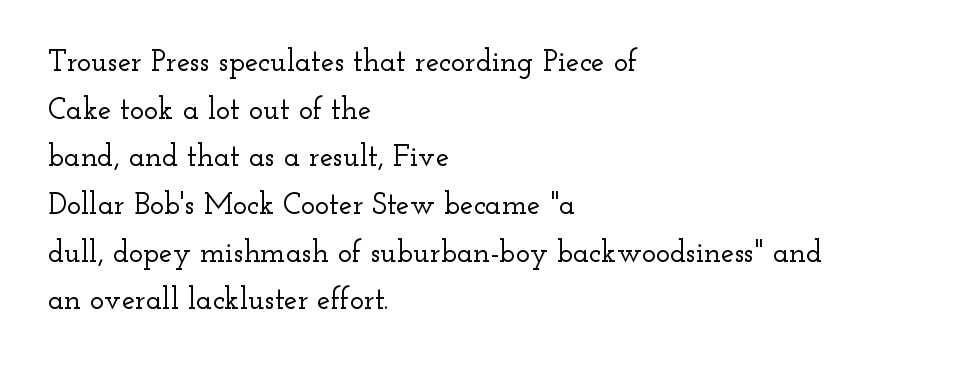
Descenders hang freely into open space. Line beginnings align vertically; line endings do not. Quick note: not italic, upright. Honestly, the letter spacing is just normal — you wouldn't notice it. The face used here is proportionally spaced, like ordinary book or web type.
